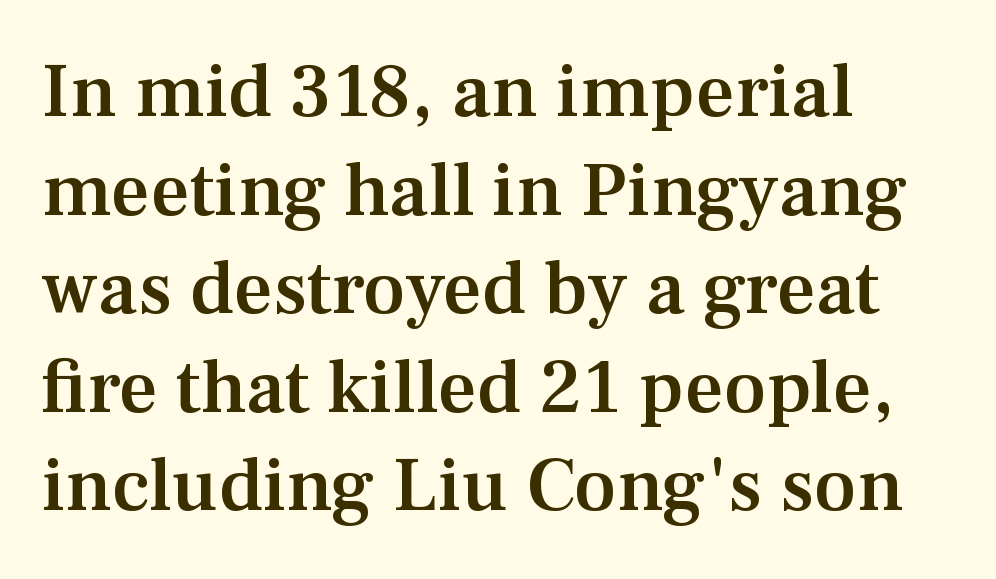
Each new line begins a customary step beneath the previous one. The passage is arranged the way most books set body copy — flush left. This sample has the flowing, uneven cadence of proportional lettering. The lettering stays uniformly vertical, giving the passage a roman look. The face used here is rendered with its standard letterfit.
